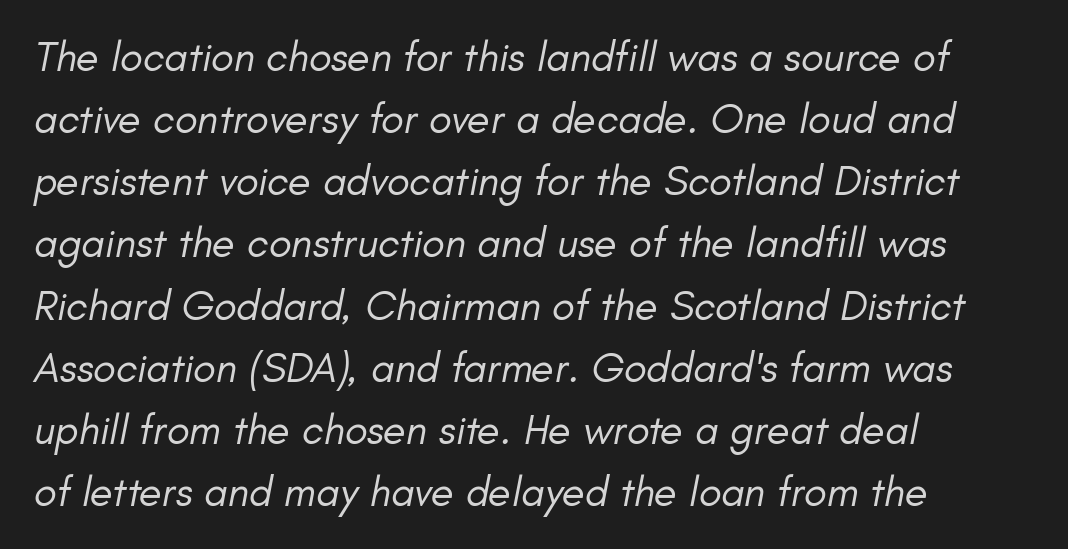
Think of a printed novel: that variable character pitch is what you see here. A student would call this left alignment; a typographer would say flush left, rag right. Words float on clear page, feet unadorned. Short note: letters normally spaced. Line spacing here is normal. Stroke mass is kept to a normal reading level or below.
